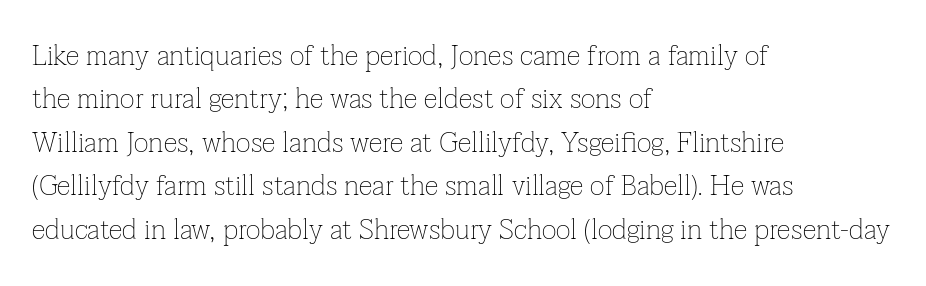
Q: Is the text bold? A: No.
Q: Is the text italic (slanted)? A: No, it is upright.
Q: Is the typeface a serif or a sans-serif typeface? A: Serif.
Q: Is the text underlined? A: No.
Q: How is the paragraph aligned? A: Left-aligned.
Q: Is the spacing between letters normal or unusually wide? A: Normal.
Q: Is the spacing between lines tight, normal or loose? A: Normal.
Q: Width (condensed, normal, or wide)? A: Normal.
Q: Stroke contrast? A: Low.
Q: x-height? A: Medium.
Q: Monospaced? A: No.
